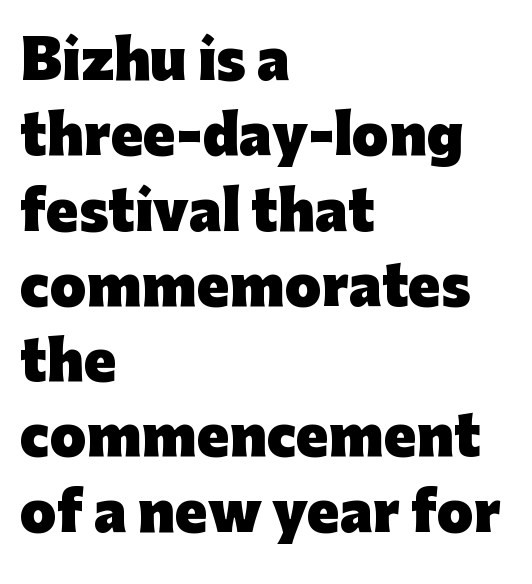
Looks like regular typesetting: each glyph gets only the width it needs. These lines are set flush left with a ragged right edge. The passage shown is typeset with a sans-serif family. What's the leading like? Ordinary, nothing unusual.
